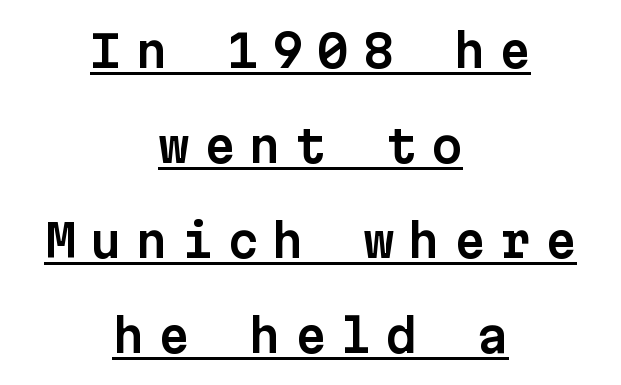
The image shows 45 px sans-serif type, upright, monospaced; set centered, loose line spacing (2.11x), unusually wide letter spacing (+0.31 em), underlined; low stroke contrast and a medium x-height.
